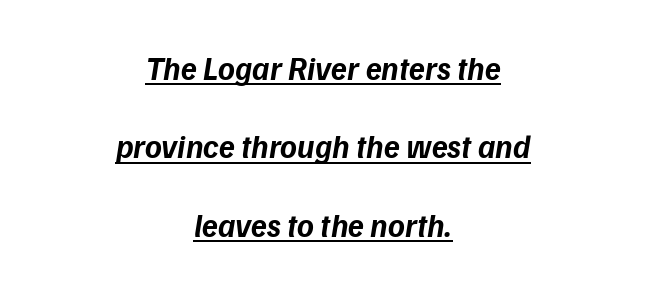
{"italic": "yes", "lean": "right", "slant_degrees": 9, "bold": "yes", "weight": "bold", "width": "normal", "stroke_contrast": "low", "x_height": "medium", "monospaced": "no", "underline": "yes", "align": "center", "line_spacing": "loose", "line_spacing_ratio": 2.45, "letter_spacing": "normal", "letter_spacing_em": 0.0, "glyph_px": 32}
